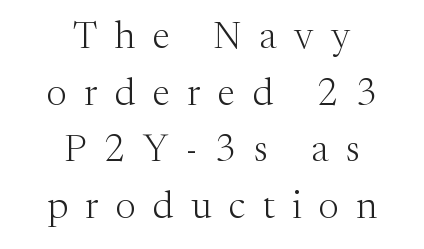
The image shows 38 px light serif type, upright; set centered, normal line spacing (1.49x), unusually wide letter spacing (+0.46 em), not underlined; medium stroke contrast and a medium x-height.
